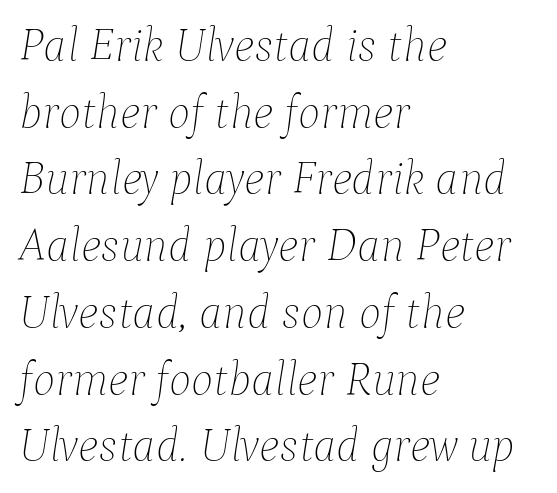
The image shows 47 px thin type, italic (leaning right); set left-aligned, normal line spacing (1.42x), normal letter spacing, not underlined; low stroke contrast and a medium x-height.
